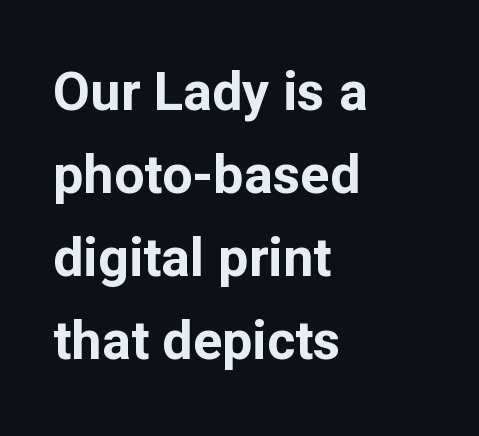
{"serif": "no", "italic": "no", "bold": "yes", "weight": "bold", "width": "normal", "stroke_contrast": "low", "x_height": "medium", "monospaced": "no", "underline": "no", "align": "left", "line_spacing": "normal", "line_spacing_ratio": 1.54, "letter_spacing": "normal", "letter_spacing_em": 0.0, "glyph_px": 54}
